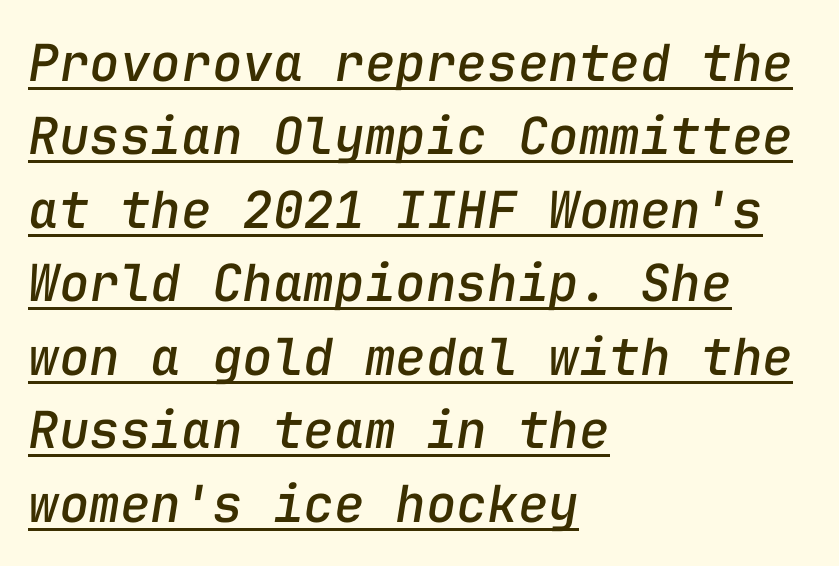
Q: Is the text italic (slanted)? A: Yes, it leans right by about 9 degrees.
Q: Is the text underlined? A: Yes.
Q: How is the paragraph aligned? A: Left-aligned.
Q: Is the spacing between letters normal or unusually wide? A: Normal.
Q: Is the spacing between lines tight, normal or loose? A: Normal.
Q: Width (condensed, normal, or wide)? A: Normal.
Q: Stroke contrast? A: Low.
Q: x-height? A: Medium.
Q: Monospaced? A: Yes.
